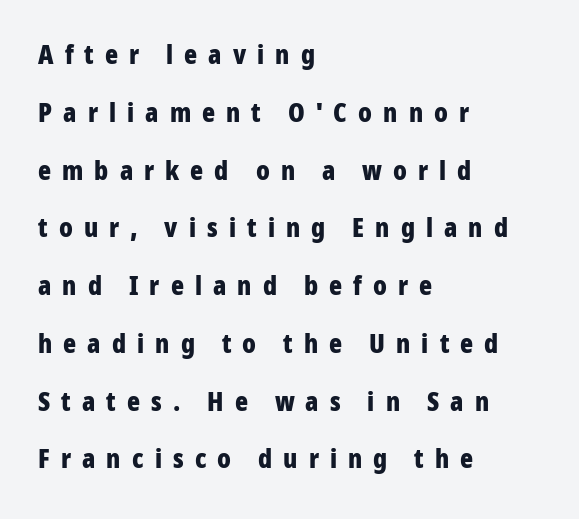
{"italic": "no", "bold": "yes", "underline": "no", "align": "left", "line_spacing": "loose", "line_spacing_ratio": 2.14, "letter_spacing": "wide", "letter_spacing_em": 0.41, "glyph_px": 27}
